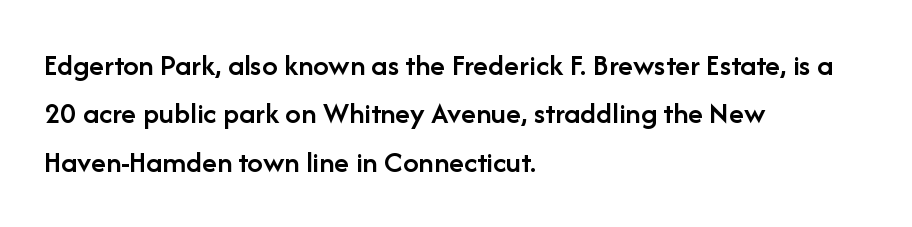
Q: Is the text bold? A: Semi-bold.
Q: Is the text italic (slanted)? A: No, it is upright.
Q: Is the typeface a serif or a sans-serif typeface? A: Sans-serif.
Q: Is the text underlined? A: No.
Q: How is the paragraph aligned? A: Left-aligned.
Q: Is the spacing between letters normal or unusually wide? A: Normal.
Q: Is the spacing between lines tight, normal or loose? A: Normal.
Q: Width (condensed, normal, or wide)? A: Normal.
Q: Stroke contrast? A: Low.
Q: x-height? A: Medium.
Q: Monospaced? A: No.
